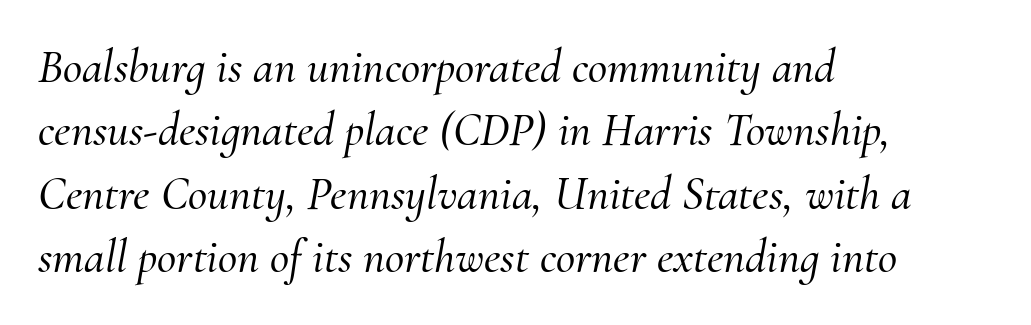
If you drew a line through each stem, it would be angled. Is the letter spacing exaggerated? No — it looks like the ordinary default. A clean baseline with only descenders dipping below it. Typographically, this falls in the serif category. Does the copy run flush right? No — it runs flush left.
